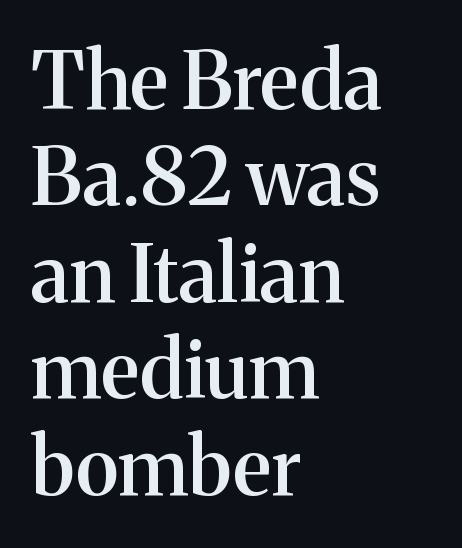
{"serif": "yes", "italic": "no", "bold": "semi", "weight": "semibold", "width": "normal", "stroke_contrast": "medium", "x_height": "medium", "monospaced": "no", "underline": "no", "align": "left", "line_spacing_ratio": 1.22, "letter_spacing": "normal", "letter_spacing_em": 0.0, "glyph_px": 79}
